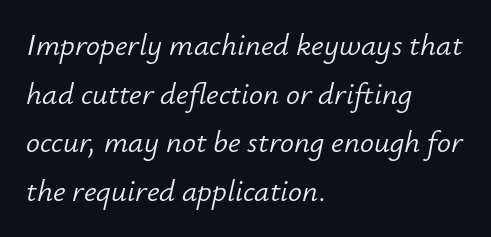
This is oblique type, the kind used for emphasis or titles. Spacing between characters is what you'd get straight out of the box. The words here are not underlined. This rendering uses left alignment, leaving the right contour irregular. These lines are rendered in a variable-pitch font. These glyphs show unthickened strokes, regular width or finer.
